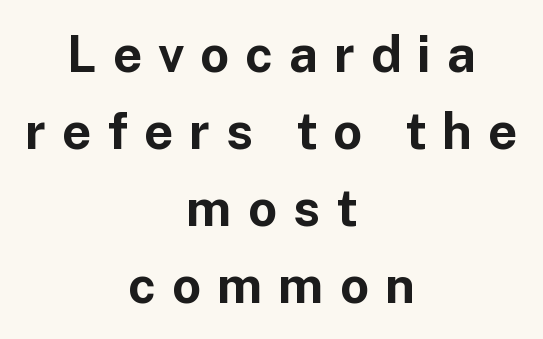
The image shows 51 px bold sans-serif type, upright; set centered, normal line spacing (1.51x), unusually wide letter spacing (+0.31 em), not underlined; low stroke contrast and a medium x-height.
